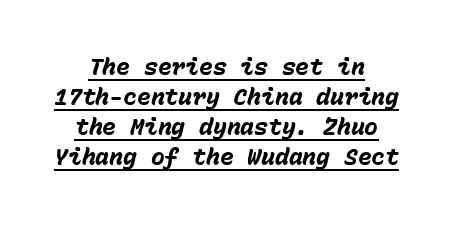
Like a heading marked for emphasis, these lines bear an underscore. Both edges are ragged and mirror each other, which tells us the setting is centered. Students, observe: this is what conventionally led text looks like. As a designer I'd log this as weight 700, bold. Every character sits at an angle, as italics do.
